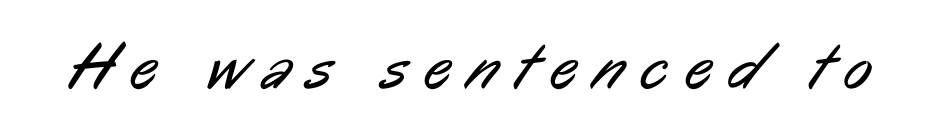
These lines are rendered in a variable-pitch font. Tracking here is generous; glyphs stand well apart from one another. The specimen omits any rule beneath the text block's lines. The strokes are not fattened; the text isn't bold. Note: no serifs on the glyphs.
